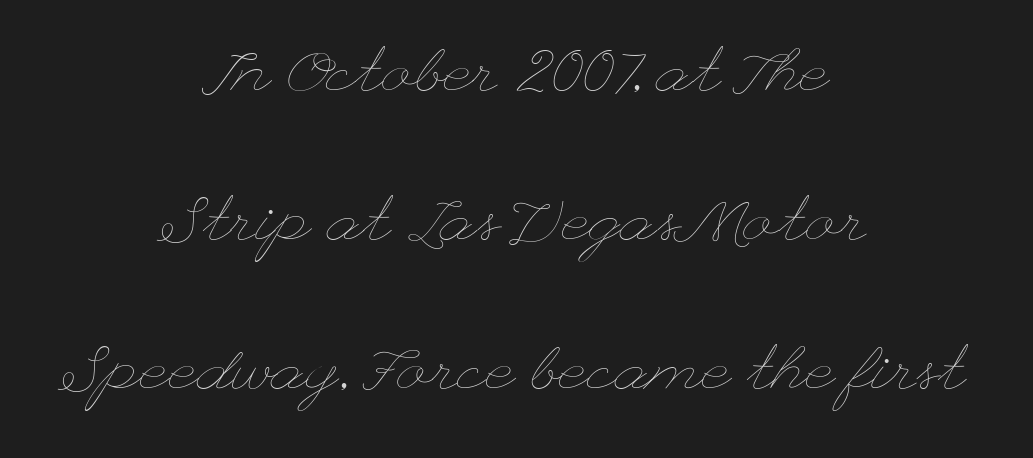
{"bold": "no", "weight": "thin", "width": "wide", "stroke_contrast": "low", "x_height": "small", "underline": "no", "align": "center", "line_spacing": "loose", "line_spacing_ratio": 2.4, "letter_spacing": "normal", "letter_spacing_em": 0.0, "glyph_px": 62}
